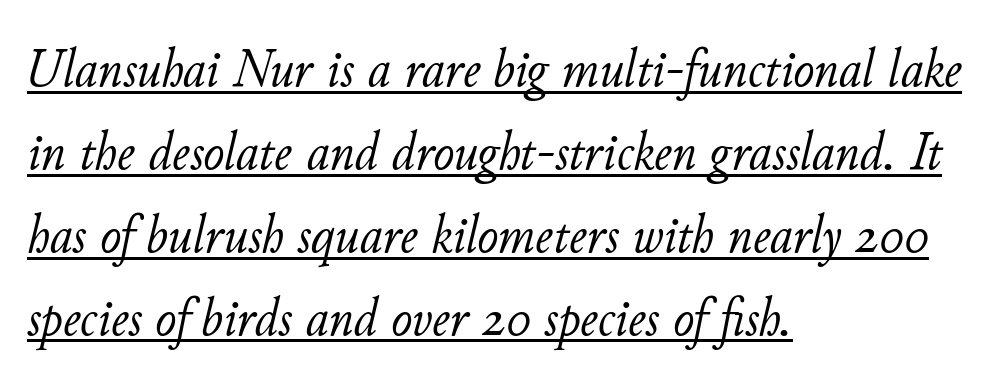
The image shows 56 px light type, italic (leaning right); set left-aligned, normal line spacing (1.48x), normal letter spacing, underlined; low stroke contrast and a small x-height.
